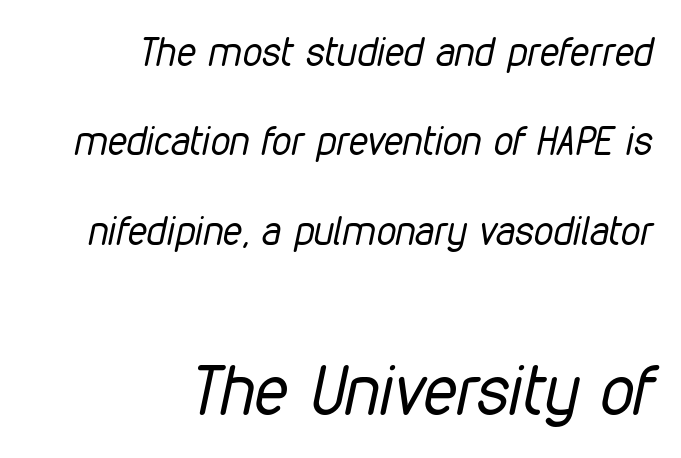
Whoever set this chose breathing room over compactness in the vertical rhythm. Nobody drew a line under any word here. The font's italic variant was chosen for this text. This sample uses plain, unmodified letter spacing. The more generous point size was reserved for the lower chunk.
